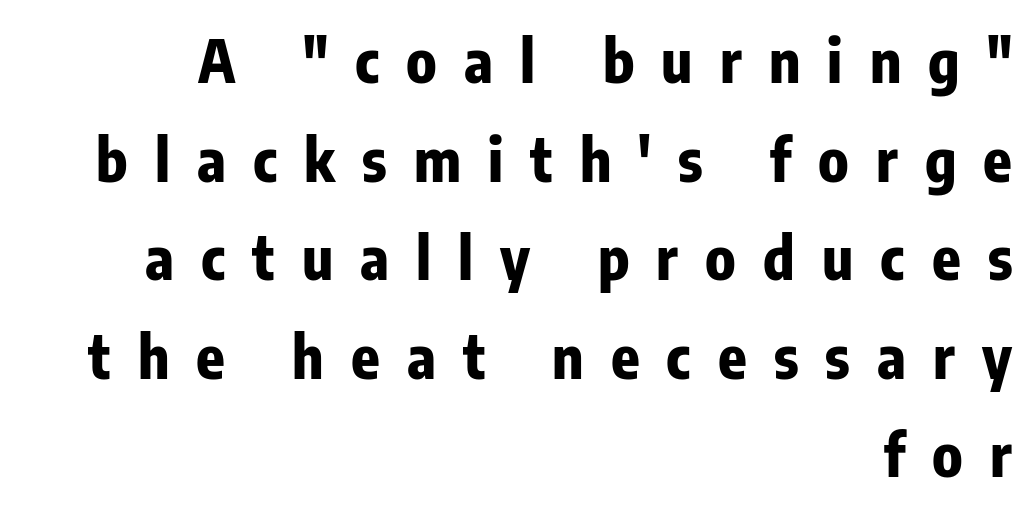
Do the characters align in a grid? No, the font is proportional. One-word summary of the alignment: right. Spacing between characters has been opened up far beyond the box default. Line spacing here is normal. Nope, no serifs anywhere on these letters.
